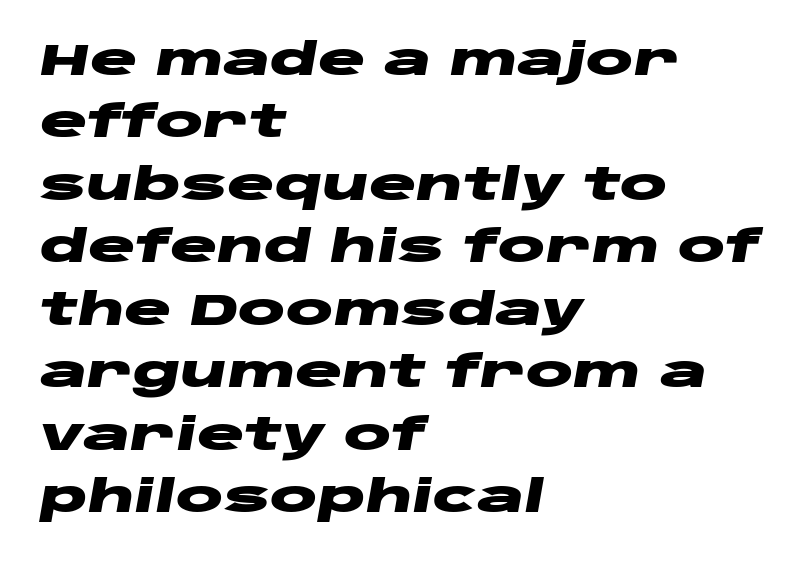
The image shows 44 px heavy, wide type, italic (leaning right); set left-aligned, normal line spacing (1.42x), normal letter spacing, not underlined; low stroke contrast and a large x-height.
